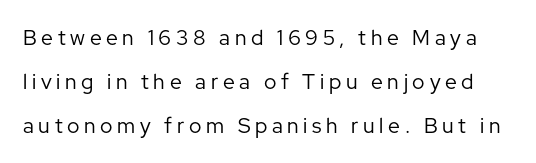
The typography opts for an upright posture over an oblique one. Descender tails drop into unmarked territory. Successive baselines arrive slowly, with a big drop between each. Tracking value appears strongly positive — letters spread wide. The weight would be labelled regular, book, light, or lighter still.
